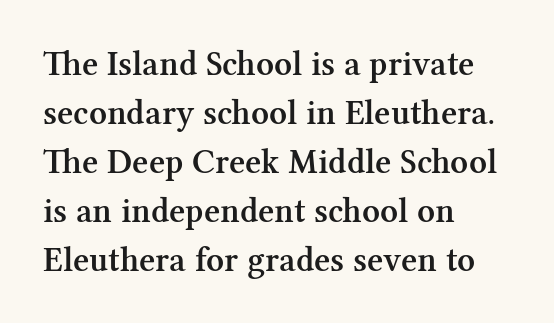
Q: Is the text bold? A: Semi-bold.
Q: Is the text italic (slanted)? A: No, it is upright.
Q: Is the typeface a serif or a sans-serif typeface? A: Serif.
Q: Is the text underlined? A: No.
Q: How is the paragraph aligned? A: Left-aligned.
Q: Is the spacing between letters normal or unusually wide? A: Normal.
Q: Is the spacing between lines tight, normal or loose? A: Normal.
Q: Width (condensed, normal, or wide)? A: Normal.
Q: Stroke contrast? A: Medium.
Q: x-height? A: Medium.
Q: Monospaced? A: No.
